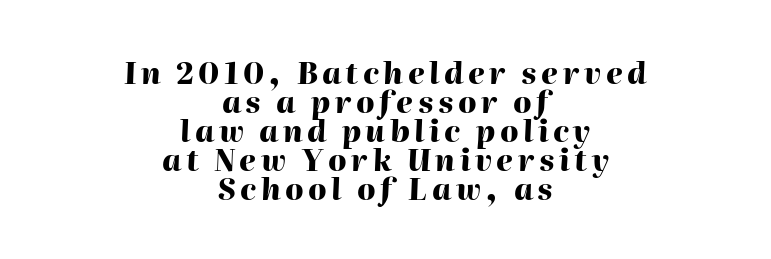
Q: Is the text bold? A: Yes.
Q: Is the text italic (slanted)? A: Yes, it leans right by about 2 degrees.
Q: Is the text underlined? A: No.
Q: How is the paragraph aligned? A: Centered.
Q: Is the spacing between lines tight, normal or loose? A: Tight.
Q: Width (condensed, normal, or wide)? A: Normal.
Q: Stroke contrast? A: High.
Q: x-height? A: Medium.
Q: Monospaced? A: No.
